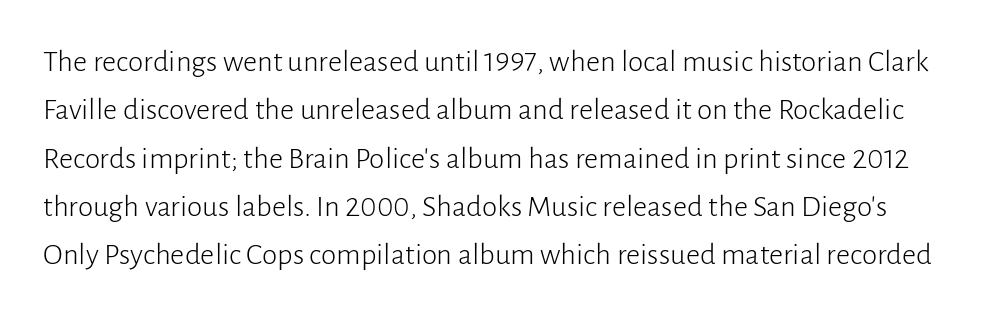
{"serif": "no", "italic": "no", "bold": "no", "weight": "light", "width": "normal", "stroke_contrast": "low", "x_height": "medium", "monospaced": "no", "underline": "no", "line_spacing": "normal", "line_spacing_ratio": 1.56, "letter_spacing": "normal", "letter_spacing_em": 0.0, "glyph_px": 31}
